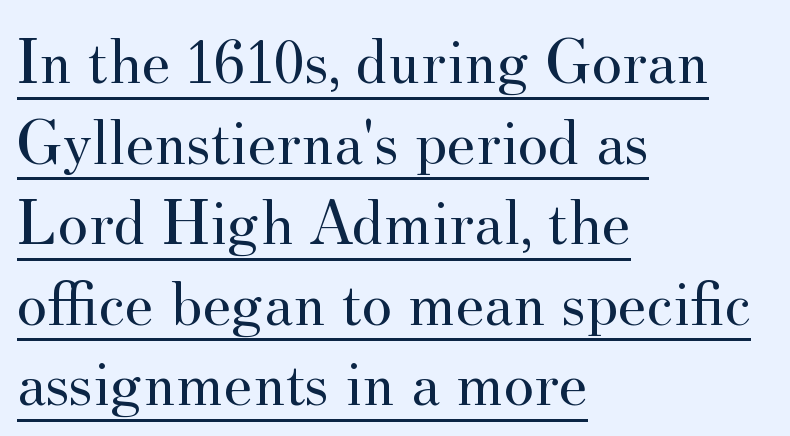
{"serif": "yes", "italic": "no", "bold": "no", "weight": "regular", "width": "normal", "stroke_contrast": "medium", "x_height": "small", "monospaced": "no", "underline": "yes", "align": "left", "line_spacing_ratio": 1.24, "letter_spacing": "normal", "letter_spacing_em": 0.0, "glyph_px": 65}
